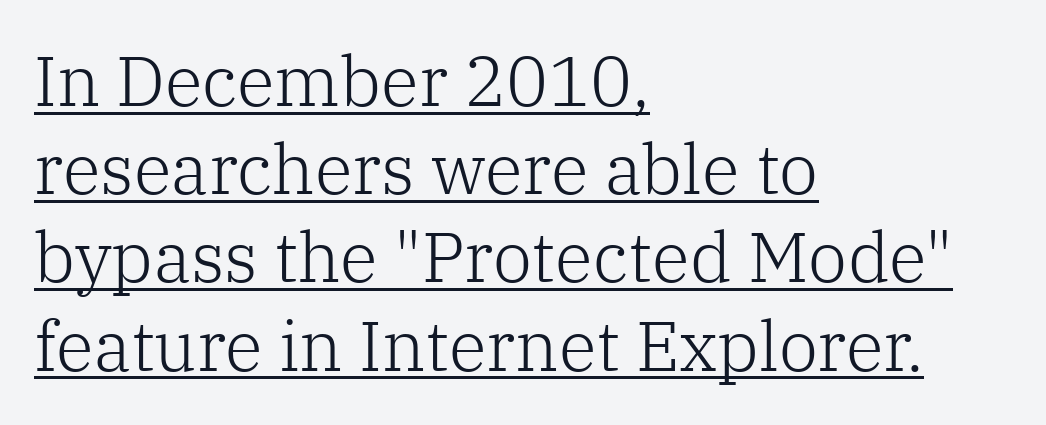
The image shows 70 px light serif type, upright; set left-aligned, normal line spacing (1.26x), normal letter spacing, underlined; low stroke contrast and a medium x-height.
